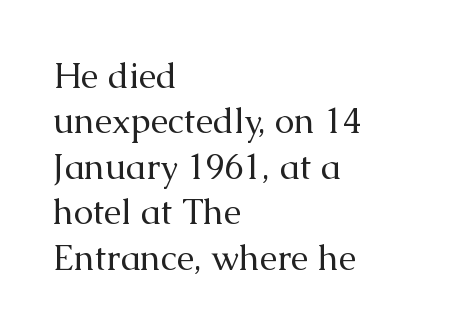
Inter-character spacing is left at the font's built-in metrics. Descender tails drop into unmarked territory. Tall strokes in this sample are plumb rather than angled. This sample keeps an unexceptional amount of space between lines. The letters carry serifs — small finishing strokes at the ends of their stems. Looks like regular typesetting: each glyph gets only the width it needs.
